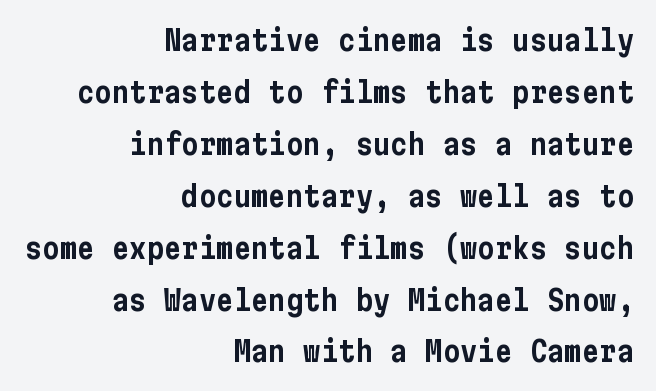
{"serif": "no", "italic": "no", "width": "condensed", "stroke_contrast": "low", "x_height": "medium", "underline": "no", "align": "right", "line_spacing_ratio": 1.79, "letter_spacing": "normal", "letter_spacing_em": 0.0, "glyph_px": 29}
